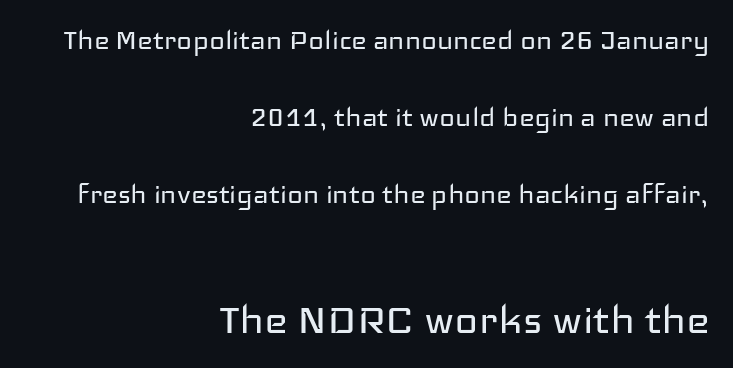
{"serif": "no", "italic": "no", "bold": "no", "weight": "regular", "width": "wide", "stroke_contrast": "low", "x_height": "medium", "monospaced": "no", "underline": "no", "align": "right", "line_spacing": "loose", "line_spacing_ratio": 2.33, "letter_spacing": "normal", "letter_spacing_em": 0.0, "larger_block": "second", "size_ratio": 1.52, "glyph_px": 50}
